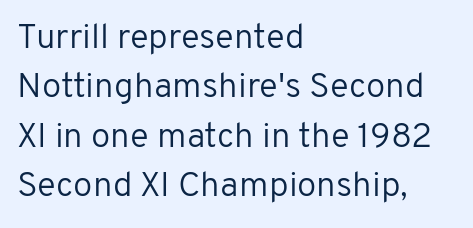
The image shows 35 px regular-weight sans-serif type, upright; set left-aligned, normal line spacing (1.41x), normal letter spacing, not underlined; low stroke contrast and a medium x-height.
